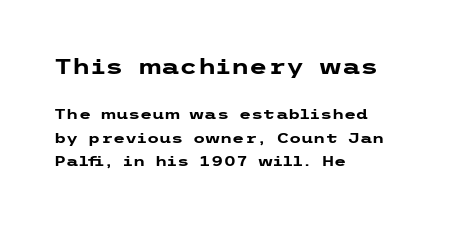
Bigger letters appear in the top chunk; the bottom chunk is reduced. The passage shown is emphatically bold. The typography opts for an upright posture over an oblique one. Leftover space on each line is placed entirely after the last word. Honestly, the letter spacing is just normal — you wouldn't notice it. The space between consecutive lines is moderate.
